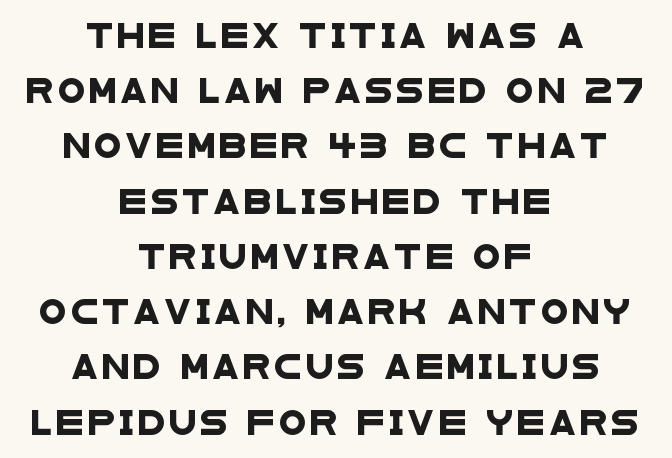
The zone under the glyphs is completely vacant. Notice the wide empty band between every row — that's loose leading. The typesetter chose a symmetrical, centered arrangement here.
